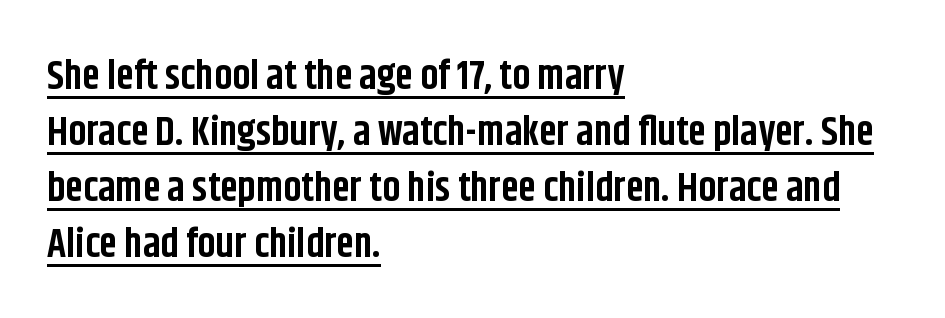
{"serif": "no", "italic": "no", "bold": "yes", "weight": "bold", "width": "condensed", "stroke_contrast": "low", "x_height": "large", "monospaced": "no", "underline": "yes", "align": "left", "line_spacing": "normal", "line_spacing_ratio": 1.4, "letter_spacing": "normal", "letter_spacing_em": 0.0, "glyph_px": 40}
